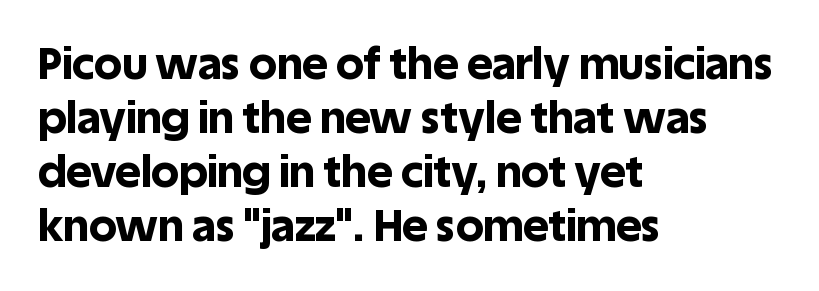
The image shows 44 px bold sans-serif type, upright; set left-aligned, line spacing 1.23x, normal letter spacing, not underlined; a large x-height.
